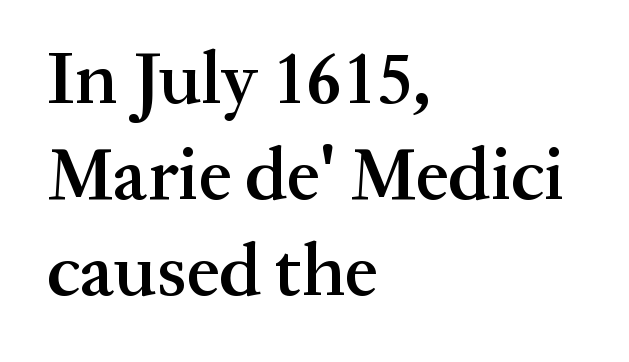
Q: Is the text bold? A: Semi-bold.
Q: Is the text italic (slanted)? A: No, it is upright.
Q: Is the typeface a serif or a sans-serif typeface? A: Serif.
Q: Is the text underlined? A: No.
Q: How is the paragraph aligned? A: Left-aligned.
Q: Is the spacing between letters normal or unusually wide? A: Normal.
Q: Is the spacing between lines tight, normal or loose? A: Normal.
Q: Width (condensed, normal, or wide)? A: Normal.
Q: Stroke contrast? A: Medium.
Q: x-height? A: Medium.
Q: Monospaced? A: No.
